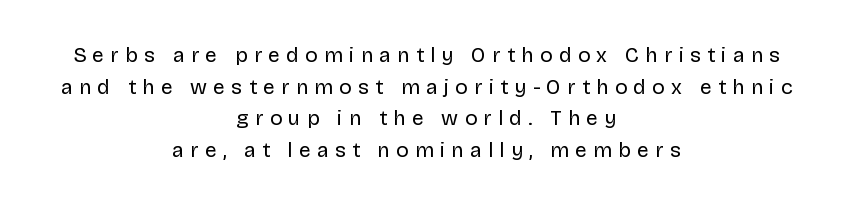
The typesetting does not lean heavy: it is not bold. Baseline-to-baseline distance is the conventional proportion of letter height. The rendering inserts visible extra space after every character. One-word summary of the alignment: center.
